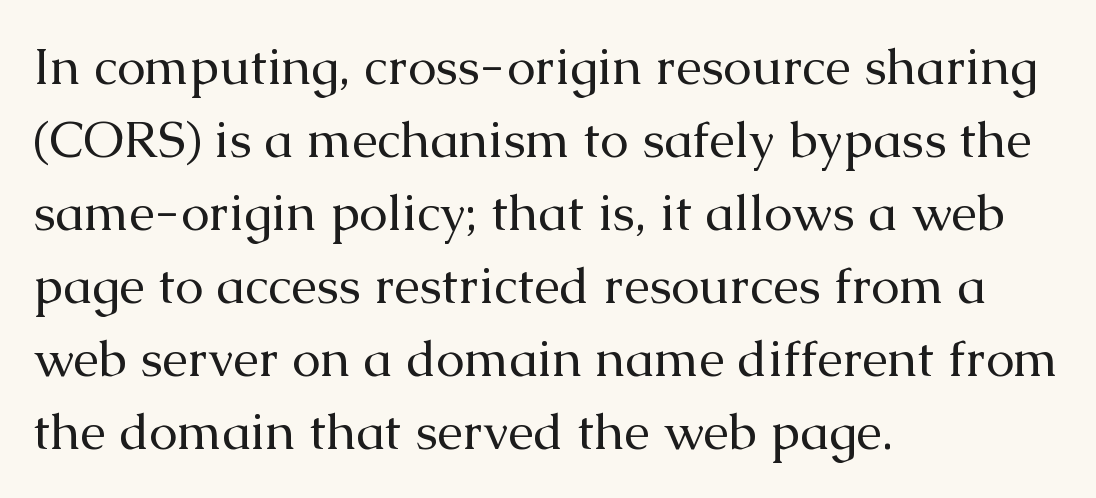
A roman cut, with each character standing at attention. A typesetter would label this face a serif. You could not count columns in this text — the font is proportionally spaced. The typesetting does not lean heavy: it is not bold. Successive baselines arrive at the customary interval. There is no visible air inserted between adjacent glyphs.
